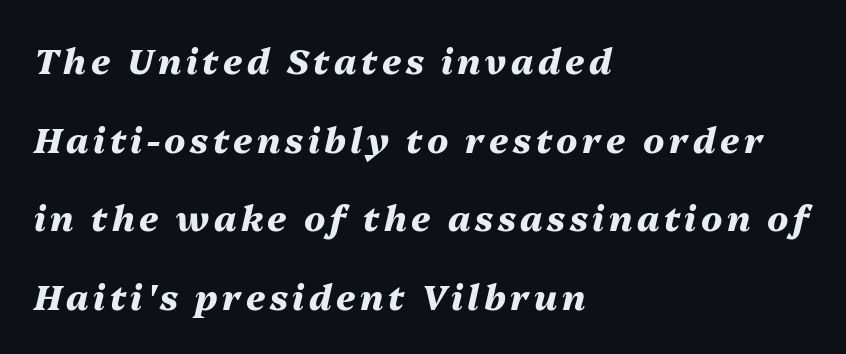
Glance below the letters and you will spot only blank space. Proportional: the letters do not fall into vertical columns. Tall strokes in this sample are angled rather than plumb. Typographic density is high because the face is bold.
